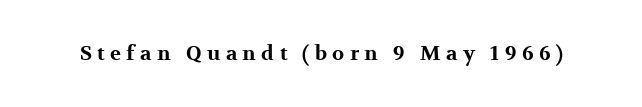
{"italic": "no", "bold": "yes", "underline": "no", "letter_spacing": "wide", "letter_spacing_em": 0.27, "glyph_px": 20}
